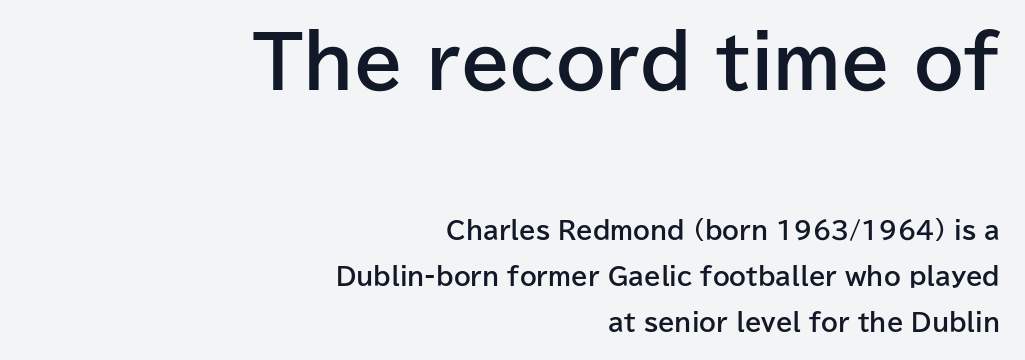
Heavy-handed strokes throughout: this text is bold. Underlining? Definitely not there. Leftover space on each line is placed entirely before the opening word. The type family on display is of the sans-serif kind. The block of text is sparse from top to bottom, with ample space between rows.
